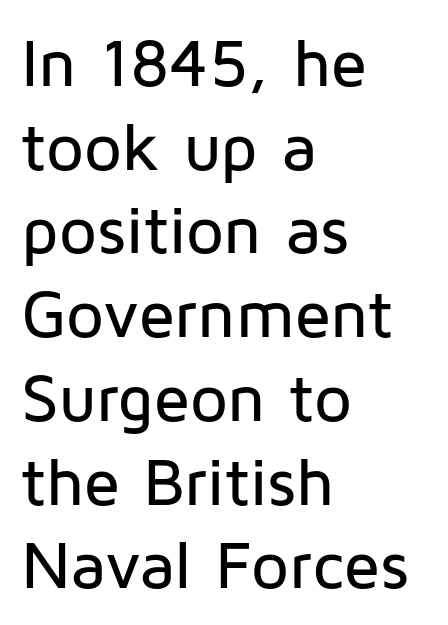
Quick note: not italic, upright. Glyph-to-glyph distance matches everyday printed text. The rendering uses natural spacing where letterforms have individual widths. One glance says typical: line gaps are just what's usual. This is sans-serif lettering, the kind often seen on screens and signage.
